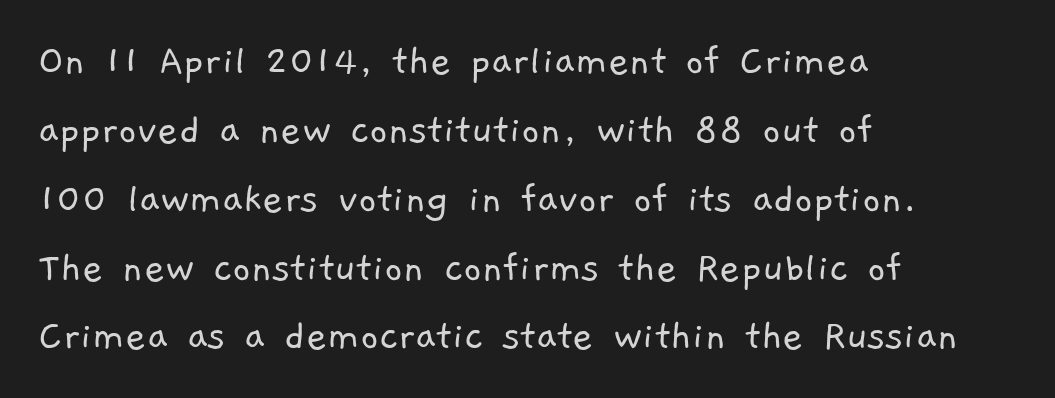
{"serif": "no", "bold": "no", "weight": "light", "width": "normal", "stroke_contrast": "low", "x_height": "medium", "monospaced": "no", "underline": "no", "align": "left", "line_spacing": "normal", "line_spacing_ratio": 1.53, "letter_spacing": "normal", "letter_spacing_em": 0.0, "glyph_px": 45}
